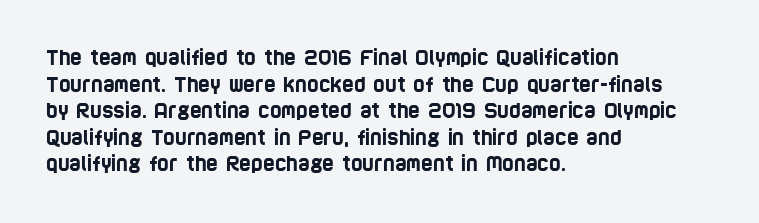
{"underline": "no", "align": "left", "line_spacing": "normal", "line_spacing_ratio": 1.33, "letter_spacing": "normal", "letter_spacing_em": 0.0, "glyph_px": 20}
